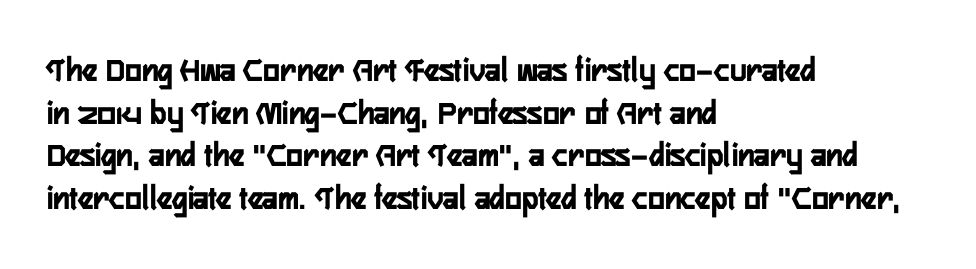
Look at the bottom of the vertical strokes: they stop flat, with no serifs. The space beneath each line is pristine and unruled. The face used here is proportionally spaced, like ordinary book or web type. Does the lettering tilt? It doesn't — this is upright. The tracking reads as untouched default to a designer's eye. The passage shown is emphatically bold.
